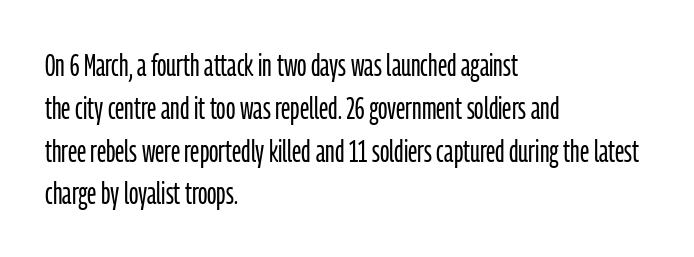
{"serif": "no", "italic": "no", "bold": "no", "weight": "light", "width": "condensed", "stroke_contrast": "low", "x_height": "medium", "monospaced": "no", "underline": "no", "align": "left", "line_spacing": "normal", "line_spacing_ratio": 1.38, "letter_spacing": "normal", "letter_spacing_em": 0.0, "glyph_px": 31}
